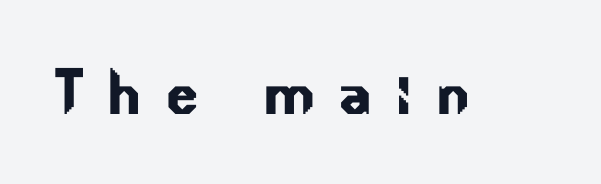
Does the type have serifs? No, each stem ends abruptly. The baseline area is clear. There is plenty of visible air inserted between adjacent glyphs. The face used here is proportionally spaced, like ordinary book or web type.
